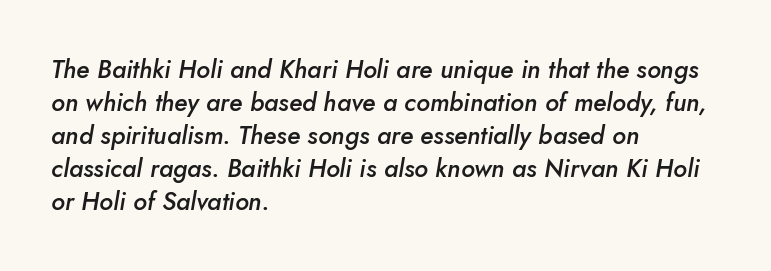
{"italic": "yes", "lean": "right", "slant_degrees": 5, "bold": "semi", "underline": "no", "align": "left", "line_spacing": "normal", "line_spacing_ratio": 1.32, "letter_spacing": "normal", "letter_spacing_em": 0.0, "glyph_px": 25}
